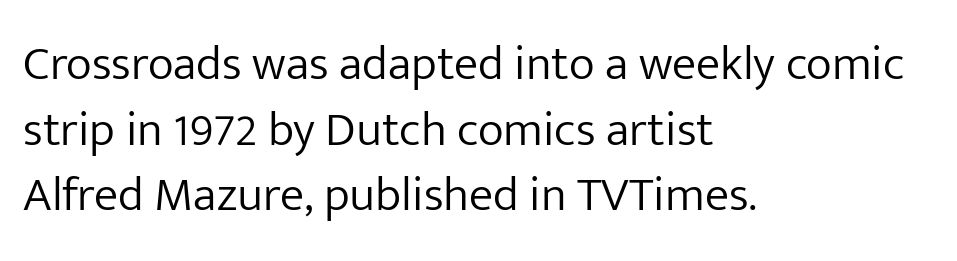
Q: Is the text bold? A: No.
Q: Is the text italic (slanted)? A: No, it is upright.
Q: Is the typeface a serif or a sans-serif typeface? A: Sans-serif.
Q: Is the text underlined? A: No.
Q: How is the paragraph aligned? A: Left-aligned.
Q: Is the spacing between letters normal or unusually wide? A: Normal.
Q: Is the spacing between lines tight, normal or loose? A: Normal.
Q: Width (condensed, normal, or wide)? A: Normal.
Q: Stroke contrast? A: Low.
Q: x-height? A: Medium.
Q: Monospaced? A: No.
